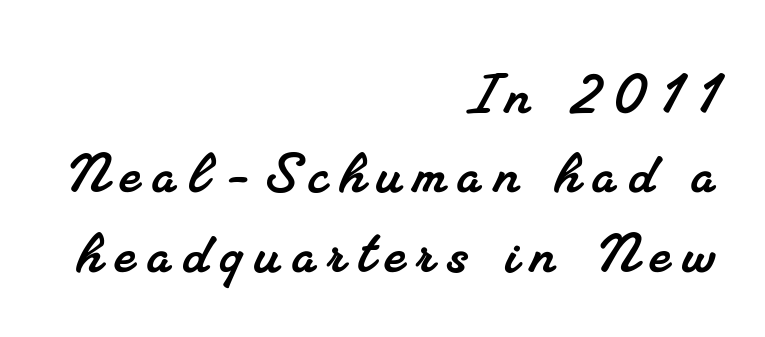
The image shows 69 px serif type; set right-aligned, tight line spacing (1.15x), not underlined; medium stroke contrast and a small x-height.
